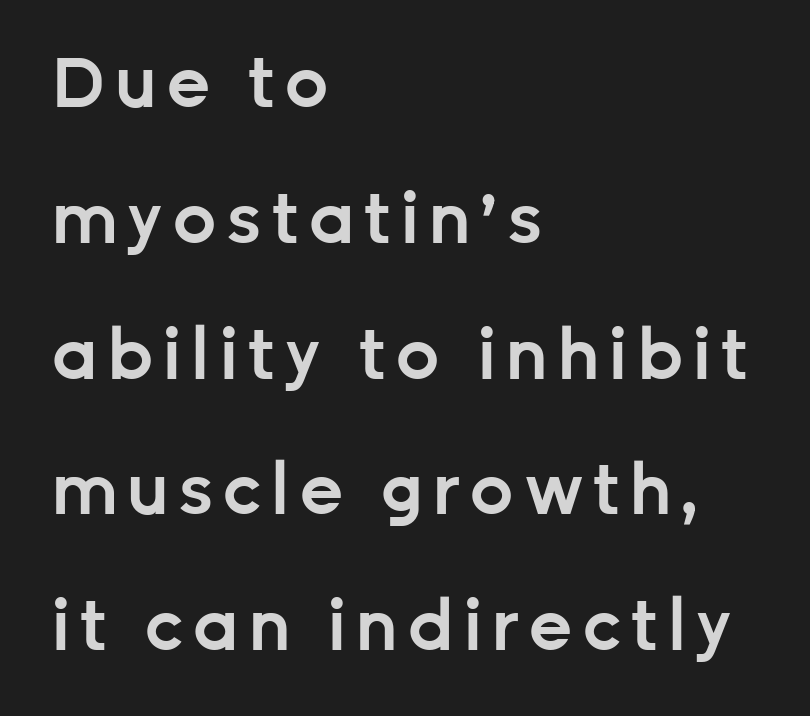
Q: Is the text bold? A: Semi-bold.
Q: Is the text italic (slanted)? A: No, it is upright.
Q: Is the typeface a serif or a sans-serif typeface? A: Sans-serif.
Q: Is the text underlined? A: No.
Q: How is the paragraph aligned? A: Left-aligned.
Q: Is the spacing between lines tight, normal or loose? A: Loose.
Q: Width (condensed, normal, or wide)? A: Normal.
Q: Stroke contrast? A: Low.
Q: x-height? A: Medium.
Q: Monospaced? A: No.
